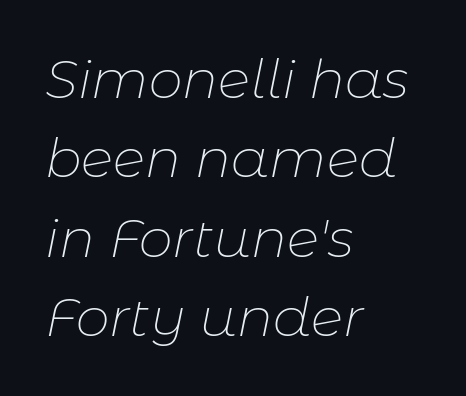
Q: Is the text bold? A: No.
Q: Is the text italic (slanted)? A: Yes, it leans right by about 11 degrees.
Q: Is the text underlined? A: No.
Q: How is the paragraph aligned? A: Left-aligned.
Q: Is the spacing between letters normal or unusually wide? A: Normal.
Q: Is the spacing between lines tight, normal or loose? A: Normal.
Q: Width (condensed, normal, or wide)? A: Normal.
Q: Stroke contrast? A: Low.
Q: x-height? A: Medium.
Q: Monospaced? A: No.
